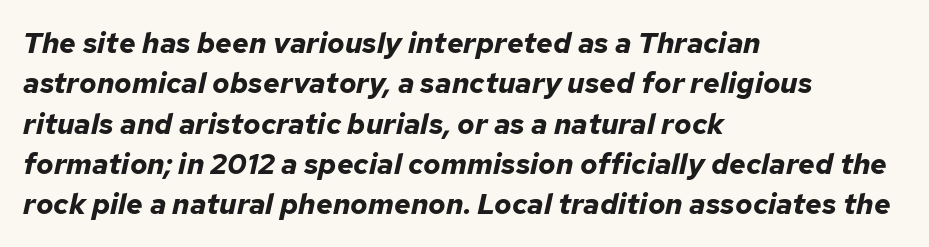
Underlining? Definitely not there. Honestly, the row spacing looks completely unremarkable. The rendering keeps characters at their native spacing. The specimen reads as italic at a glance. The paragraph has a hard left edge and a soft right edge. You could not count columns in this text — the font is proportionally spaced.
